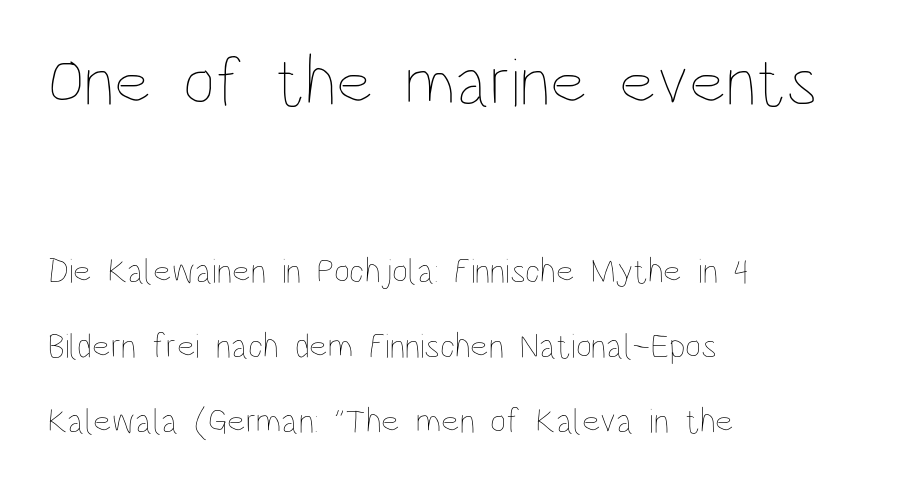
{"italic": "no", "bold": "no", "weight": "thin", "width": "condensed", "stroke_contrast": "low", "x_height": "large", "monospaced": "no", "underline": "no", "align": "left", "line_spacing": "loose", "line_spacing_ratio": 2.14, "letter_spacing": "normal", "letter_spacing_em": 0.0, "larger_block": "first", "size_ratio": 2.0, "glyph_px": 70}
